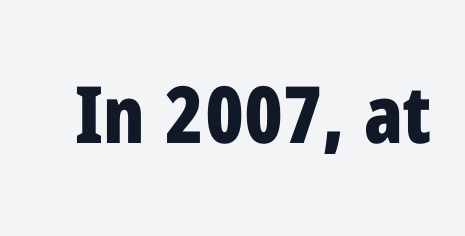
{"serif": "no", "italic": "no", "bold": "yes", "weight": "bold", "width": "condensed", "stroke_contrast": "low", "x_height": "medium", "monospaced": "no", "underline": "no", "letter_spacing": "normal", "letter_spacing_em": 0.0, "glyph_px": 79}
